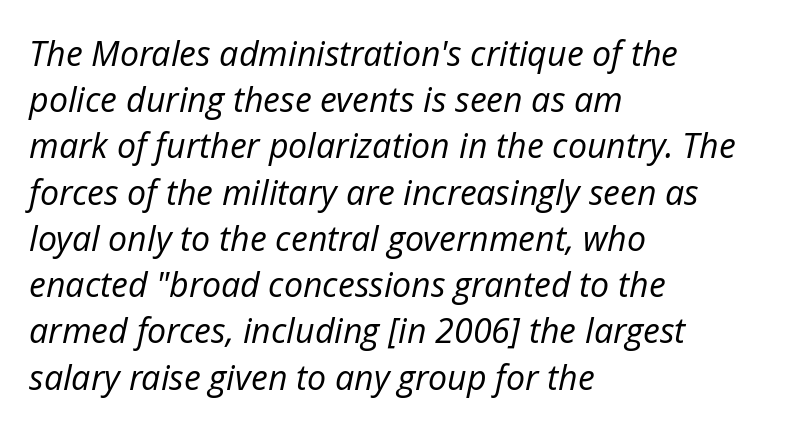
Q: Is the text bold? A: No.
Q: Is the text italic (slanted)? A: Yes, it leans right by about 12 degrees.
Q: Is the text underlined? A: No.
Q: How is the paragraph aligned? A: Left-aligned.
Q: Is the spacing between letters normal or unusually wide? A: Normal.
Q: Is the spacing between lines tight, normal or loose? A: Normal.
Q: Width (condensed, normal, or wide)? A: Normal.
Q: Stroke contrast? A: Low.
Q: x-height? A: Medium.
Q: Monospaced? A: No.
